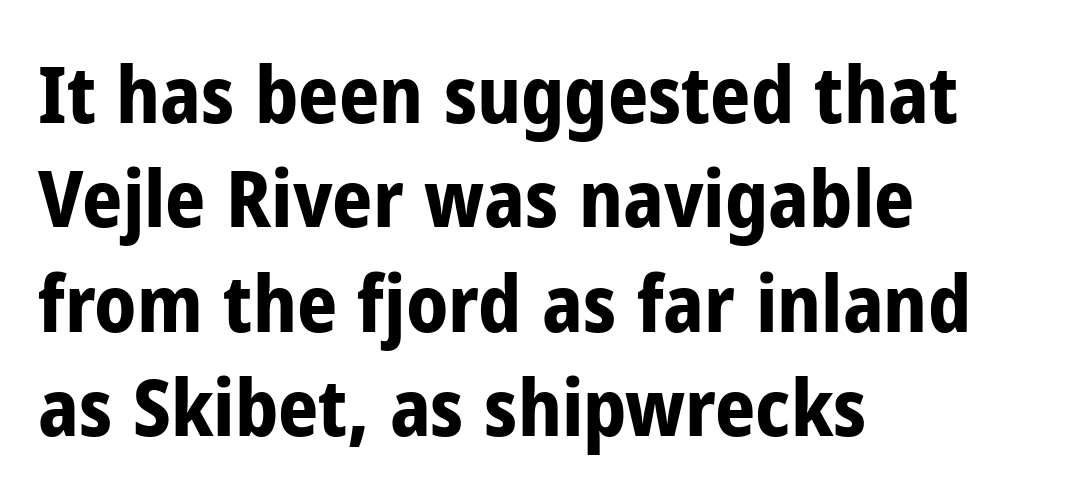
Does the weight exceed regular? Yes, all the way to bold. Alignment: flush left. The font's upright variant was chosen for this text. Nothing unusual about the tracking: characters are spaced as the font intends.
